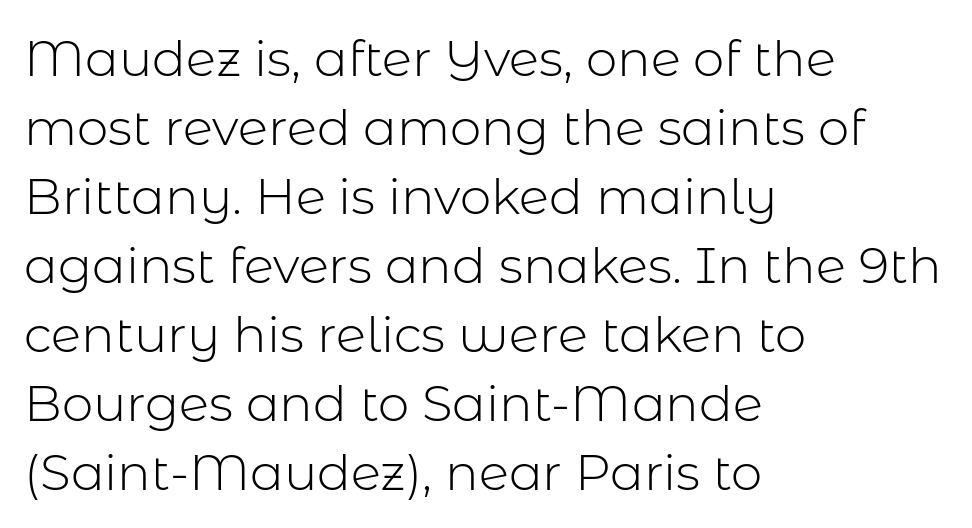
Line beginnings align vertically; line endings do not. Upright lettering throughout. Successive baselines arrive at the customary interval. This sample uses plain, unmodified letter spacing.
